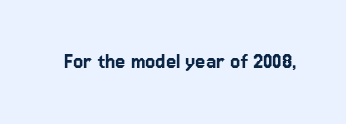
The image shows 23 px text type, upright; set normal letter spacing, not underlined.
